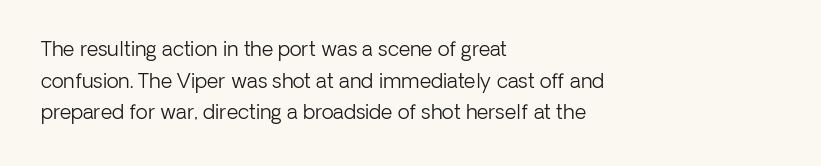
The image shows 20 px text type, upright; set left-aligned, normal line spacing (1.58x), normal letter spacing, not underlined.
